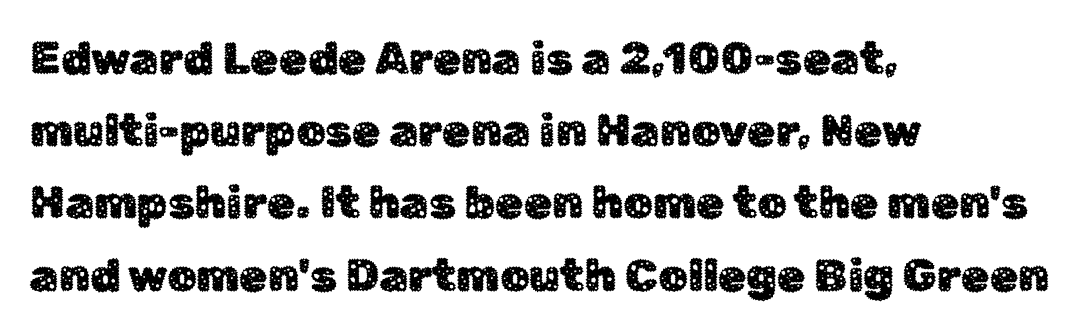
Between one letter and the next there's only the usual sliver of space. Do the letters lean? They stand straight. Font category for this specimen: sans-serif. The space beneath each line is pristine and unruled.
